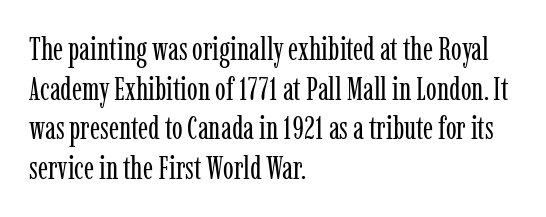
{"serif": "yes", "italic": "no", "bold": "no", "weight": "regular", "width": "condensed", "stroke_contrast": "low", "x_height": "medium", "monospaced": "no", "underline": "no", "align": "left", "line_spacing_ratio": 1.24, "letter_spacing": "normal", "letter_spacing_em": 0.0, "glyph_px": 32}
